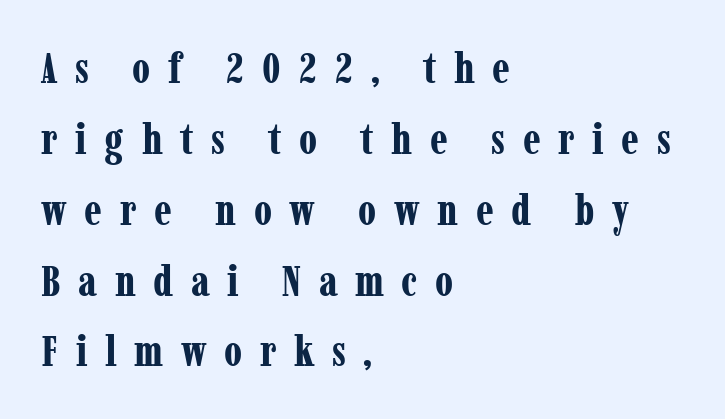
The image shows 44 px bold, condensed serif type, upright; set left-aligned, normal line spacing (1.61x), unusually wide letter spacing (+0.4 em), not underlined; low stroke contrast and a medium x-height.
